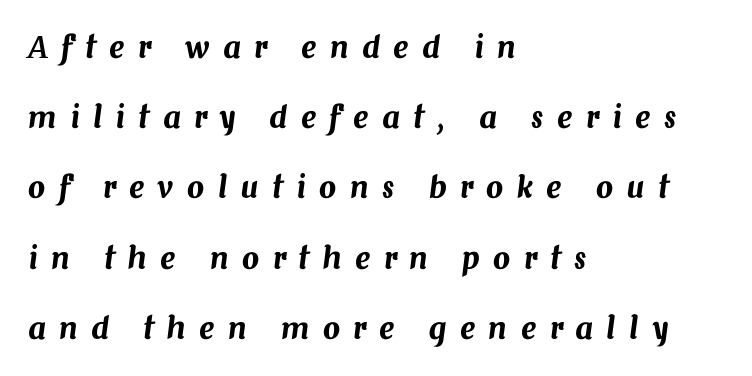
Q: Is the text italic (slanted)? A: Yes, it leans right by about 7 degrees.
Q: Is the text underlined? A: No.
Q: How is the paragraph aligned? A: Left-aligned.
Q: Is the spacing between letters normal or unusually wide? A: Unusually wide.
Q: Is the spacing between lines tight, normal or loose? A: Loose.
Q: Width (condensed, normal, or wide)? A: Normal.
Q: Stroke contrast? A: Medium.
Q: x-height? A: Medium.
Q: Monospaced? A: No.
